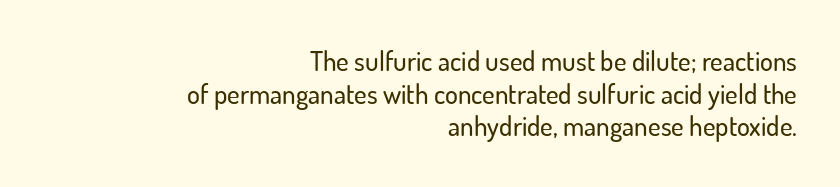
A student would call this right alignment; a typographer would say flush right, rag left. Nobody touched the tracking dial on this one. When letters stand straight like this, we call the style roman or upright. The glyphs are unaccompanied by any horizontal stroke below them.
